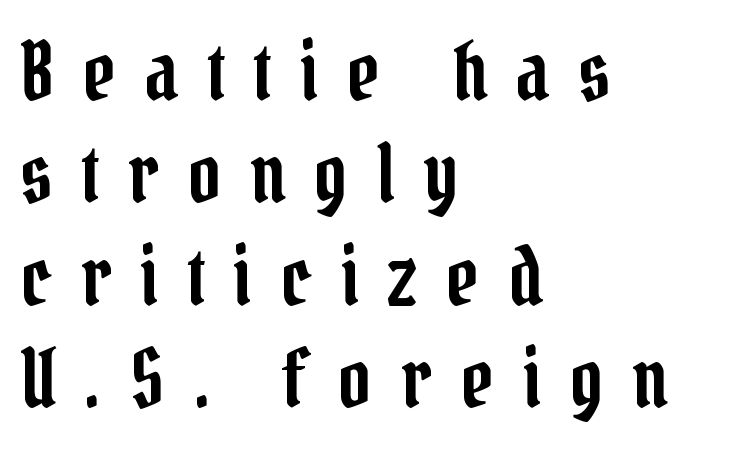
{"serif": "yes", "italic": "no", "width": "condensed", "stroke_contrast": "low", "x_height": "medium", "monospaced": "no", "underline": "no", "align": "left", "line_spacing": "normal", "line_spacing_ratio": 1.28, "letter_spacing": "wide", "letter_spacing_em": 0.36, "glyph_px": 80}
